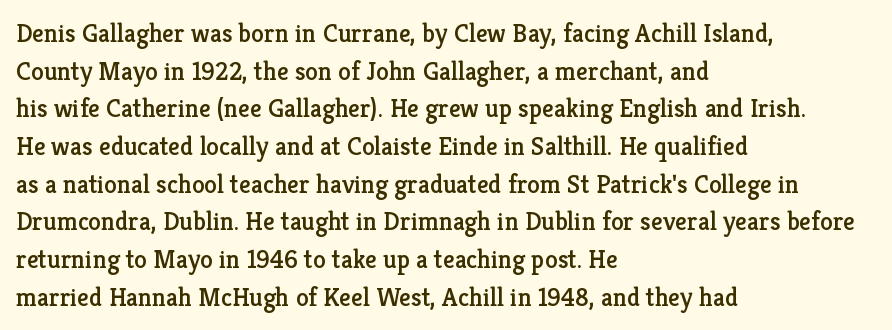
Which margin do the lines hug? The left one — the right edge is uneven. This sample uses plain, unmodified letter spacing. Glance below the letters and you will spot only blank space. Baseline-to-baseline distance is the conventional proportion of letter height.
